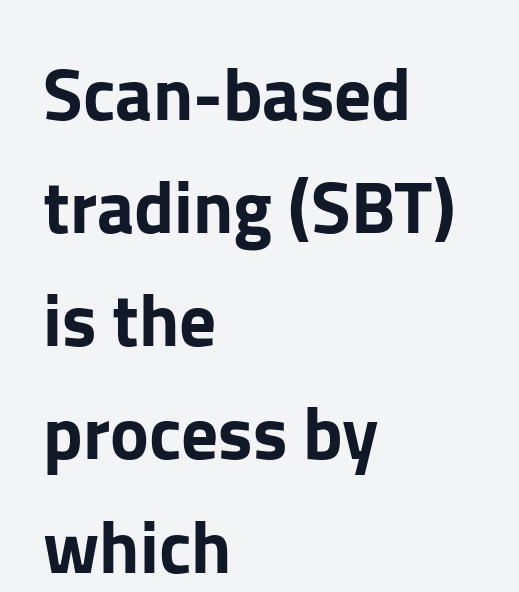
Q: Is the text italic (slanted)? A: No, it is upright.
Q: Is the typeface a serif or a sans-serif typeface? A: Sans-serif.
Q: Is the text underlined? A: No.
Q: How is the paragraph aligned? A: Left-aligned.
Q: Is the spacing between letters normal or unusually wide? A: Normal.
Q: Is the spacing between lines tight, normal or loose? A: Normal.
Q: Width (condensed, normal, or wide)? A: Normal.
Q: Stroke contrast? A: Low.
Q: x-height? A: Medium.
Q: Monospaced? A: No.
